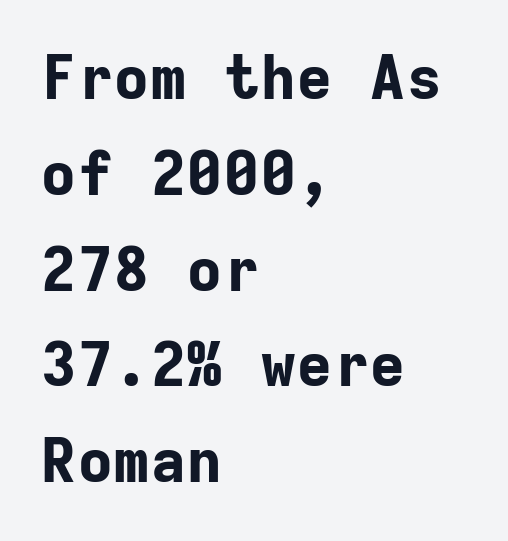
{"serif": "no", "italic": "no", "bold": "yes", "weight": "bold", "width": "normal", "stroke_contrast": "low", "x_height": "medium", "monospaced": "yes", "underline": "no", "align": "left", "line_spacing": "normal", "line_spacing_ratio": 1.57, "letter_spacing": "normal", "letter_spacing_em": 0.0, "glyph_px": 61}
